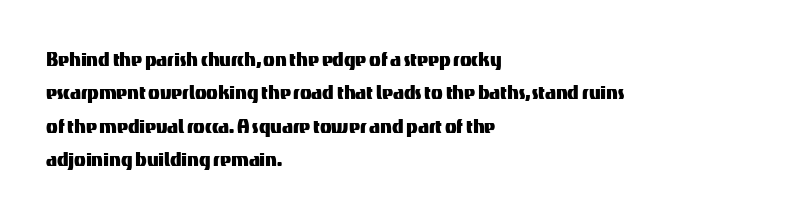
The image shows 24 px text type, upright; set left-aligned, normal line spacing (1.39x), normal letter spacing, not underlined.
